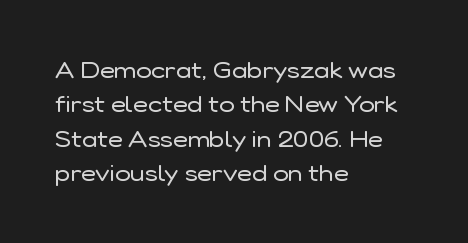
{"italic": "no", "bold": "no", "underline": "no", "align": "left", "line_spacing": "normal", "line_spacing_ratio": 1.5, "letter_spacing": "normal", "letter_spacing_em": 0.0, "glyph_px": 23}
